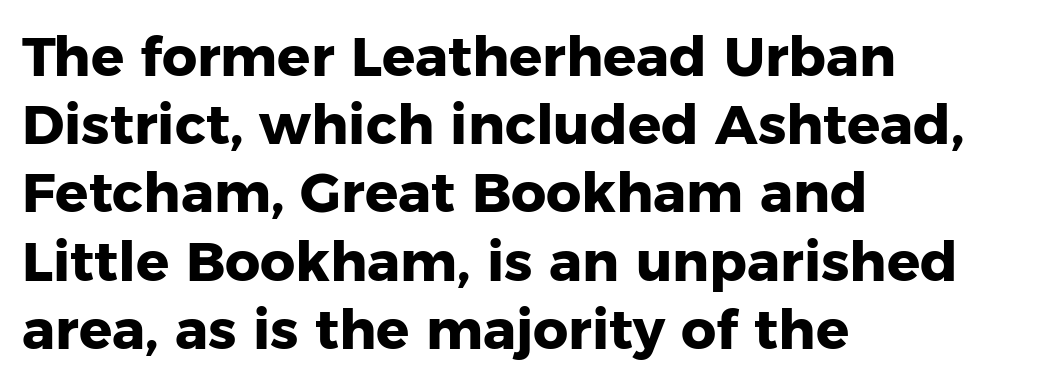
Q: Is the text bold? A: Yes.
Q: Is the text italic (slanted)? A: No, it is upright.
Q: Is the typeface a serif or a sans-serif typeface? A: Sans-serif.
Q: Is the text underlined? A: No.
Q: How is the paragraph aligned? A: Left-aligned.
Q: Is the spacing between letters normal or unusually wide? A: Normal.
Q: Width (condensed, normal, or wide)? A: Normal.
Q: Stroke contrast? A: Low.
Q: x-height? A: Medium.
Q: Monospaced? A: No.
